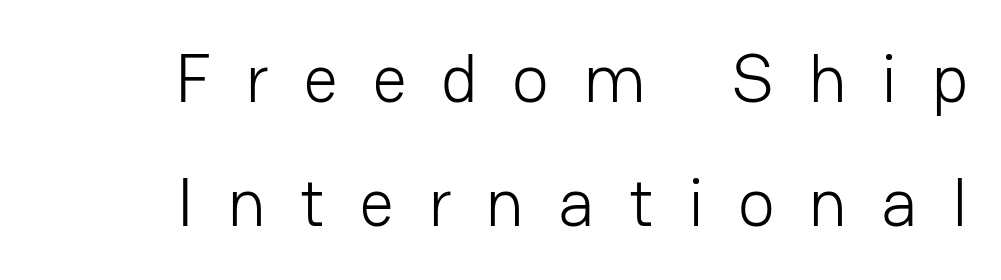
The image shows 69 px light sans-serif type, upright; set right-aligned, line spacing 1.79x, unusually wide letter spacing (+0.49 em), not underlined; low stroke contrast and a medium x-height.
